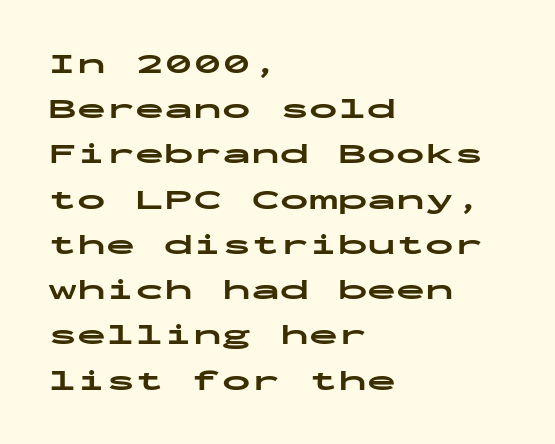
Each glyph is drawn with heavy, bold strokes. No extra tracking has been applied to these lines. The font's upright variant was chosen for this text. The glyphs in this specimen are sans serif.
